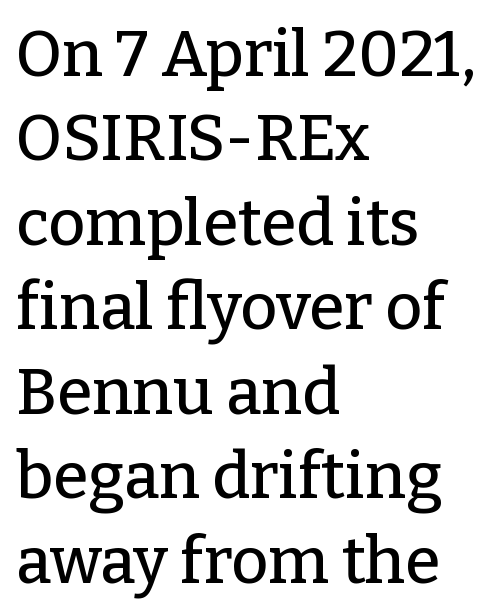
The image shows 64 px serif type, upright; set left-aligned, normal line spacing (1.32x), normal letter spacing, not underlined; low stroke contrast and a medium x-height.
